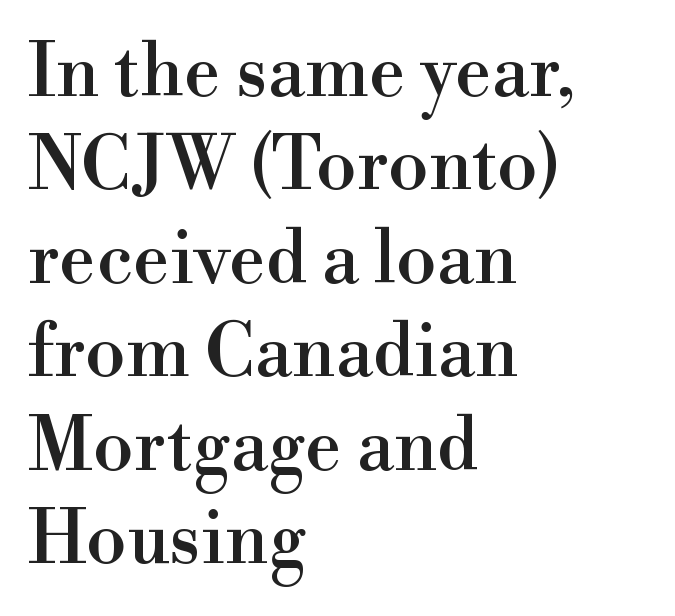
{"serif": "yes", "italic": "no", "width": "normal", "stroke_contrast": "high", "x_height": "small", "monospaced": "no", "underline": "no", "align": "left", "line_spacing": "normal", "line_spacing_ratio": 1.28, "letter_spacing": "normal", "letter_spacing_em": 0.0, "glyph_px": 73}
